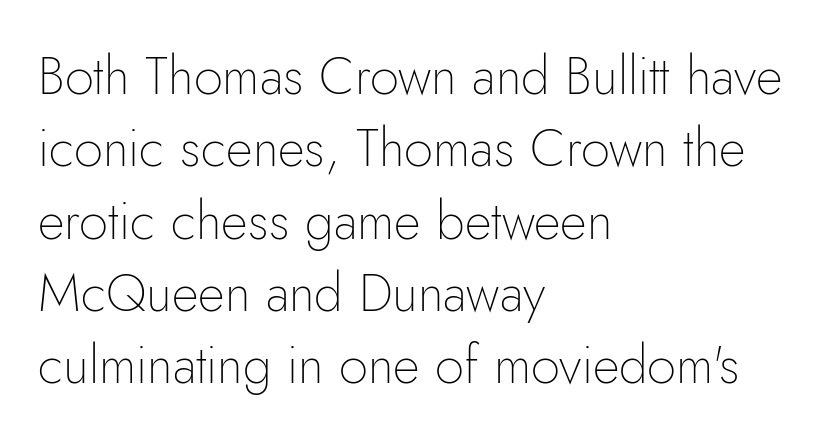
The image shows 52 px thin sans-serif type, upright; set left-aligned, normal line spacing (1.39x), normal letter spacing, not underlined; low stroke contrast and a small x-height.
